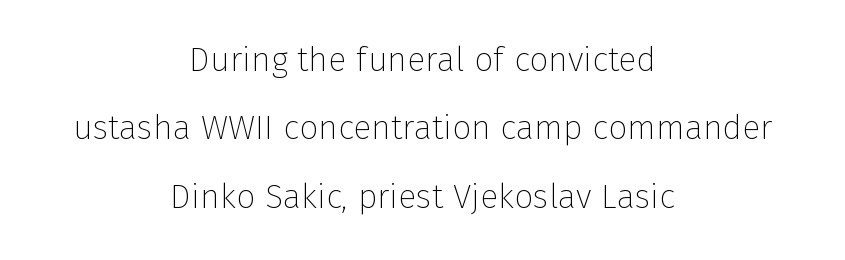
Q: Is the text bold? A: No.
Q: Is the text italic (slanted)? A: No, it is upright.
Q: Is the typeface a serif or a sans-serif typeface? A: Sans-serif.
Q: Is the text underlined? A: No.
Q: How is the paragraph aligned? A: Centered.
Q: Is the spacing between letters normal or unusually wide? A: Normal.
Q: Is the spacing between lines tight, normal or loose? A: Loose.
Q: Width (condensed, normal, or wide)? A: Normal.
Q: Stroke contrast? A: Low.
Q: x-height? A: Medium.
Q: Monospaced? A: No.
